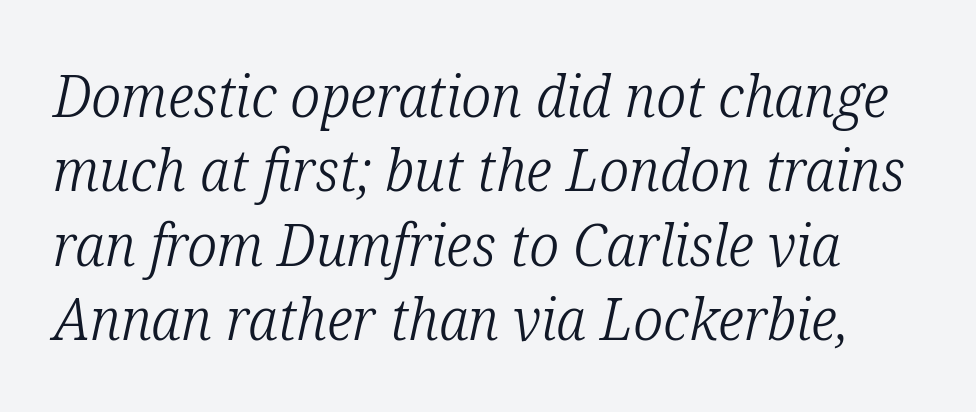
Q: Is the text bold? A: No.
Q: Is the text italic (slanted)? A: Yes, it leans right by about 12 degrees.
Q: Is the typeface a serif or a sans-serif typeface? A: Serif.
Q: Is the text underlined? A: No.
Q: Is the spacing between letters normal or unusually wide? A: Normal.
Q: Is the spacing between lines tight, normal or loose? A: Normal.
Q: Width (condensed, normal, or wide)? A: Condensed.
Q: Stroke contrast? A: Low.
Q: x-height? A: Medium.
Q: Monospaced? A: No.
